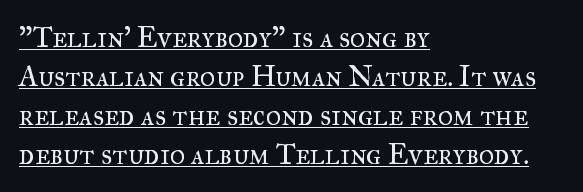
{"serif": "yes", "italic": "no", "bold": "no", "weight": "regular", "width": "normal", "stroke_contrast": "medium", "x_height": "small", "monospaced": "no", "underline": "yes", "align": "left", "line_spacing": "normal", "line_spacing_ratio": 1.35, "letter_spacing": "normal", "letter_spacing_em": 0.0, "glyph_px": 29}
